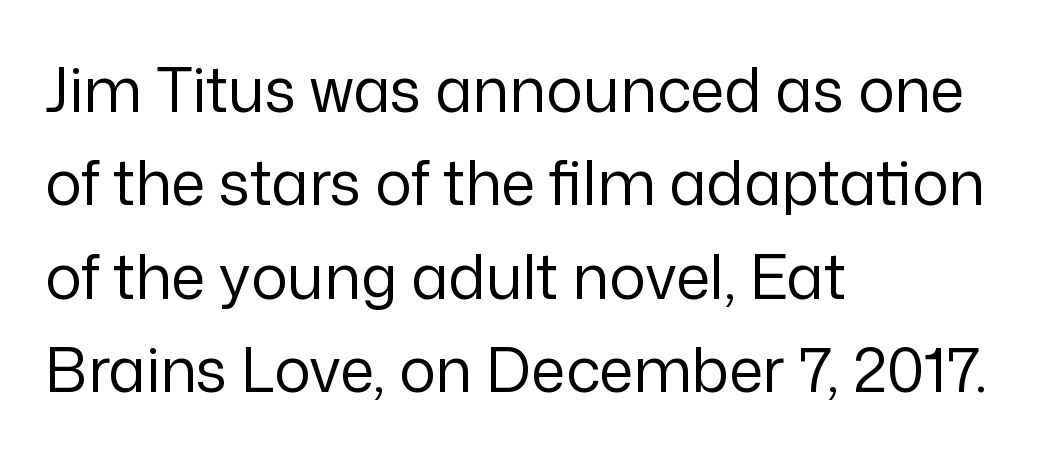
The image shows 61 px regular-weight sans-serif type, upright; set left-aligned, normal line spacing (1.53x), normal letter spacing, not underlined; low stroke contrast and a medium x-height.
